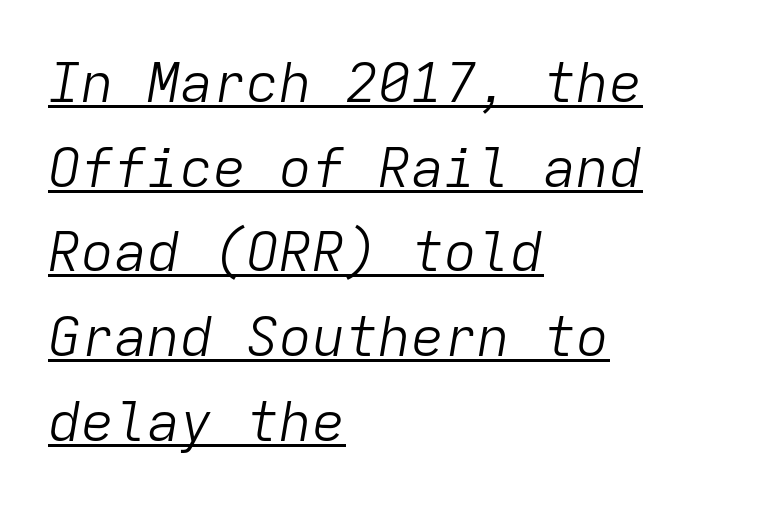
Q: Is the text bold? A: No.
Q: Is the text italic (slanted)? A: Yes, it leans right by about 9 degrees.
Q: Is the text underlined? A: Yes.
Q: How is the paragraph aligned? A: Left-aligned.
Q: Is the spacing between letters normal or unusually wide? A: Normal.
Q: Is the spacing between lines tight, normal or loose? A: Normal.
Q: Width (condensed, normal, or wide)? A: Normal.
Q: Stroke contrast? A: Low.
Q: x-height? A: Medium.
Q: Monospaced? A: Yes.
